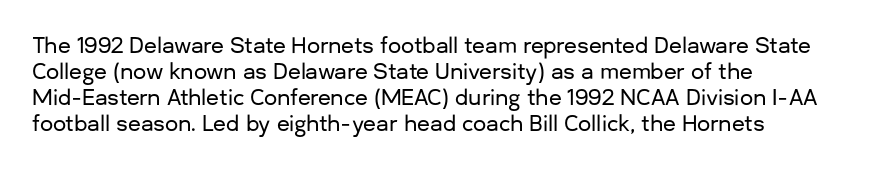
The image shows 21 px text type, upright; set left-aligned, line spacing 1.24x, normal letter spacing, not underlined.
